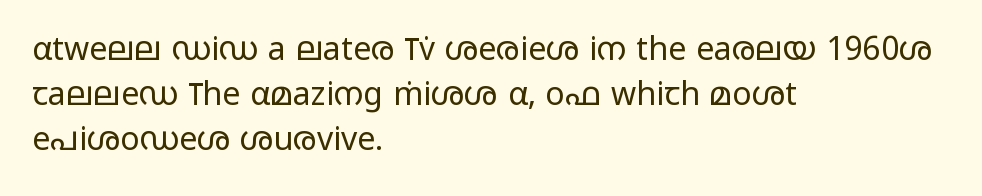
Q: Is the text bold? A: No.
Q: Is the text italic (slanted)? A: No, it is upright.
Q: Is the typeface a serif or a sans-serif typeface? A: Sans-serif.
Q: Is the text underlined? A: No.
Q: How is the paragraph aligned? A: Left-aligned.
Q: Is the spacing between letters normal or unusually wide? A: Normal.
Q: Is the spacing between lines tight, normal or loose? A: Normal.
Q: Width (condensed, normal, or wide)? A: Wide.
Q: Stroke contrast? A: Low.
Q: x-height? A: Medium.
Q: Monospaced? A: No.
